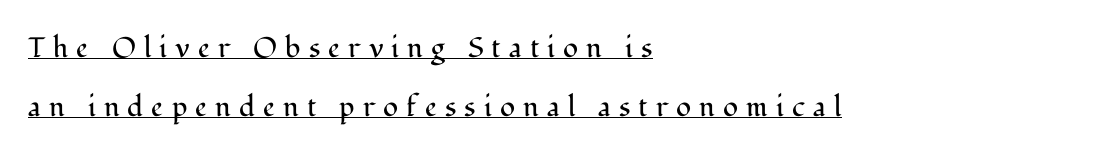
Q: Is the text bold? A: No.
Q: Is the text italic (slanted)? A: No, it is upright.
Q: Is the typeface a serif or a sans-serif typeface? A: Serif.
Q: Is the text underlined? A: Yes.
Q: How is the paragraph aligned? A: Left-aligned.
Q: Is the spacing between letters normal or unusually wide? A: Unusually wide.
Q: Is the spacing between lines tight, normal or loose? A: Loose.
Q: Width (condensed, normal, or wide)? A: Normal.
Q: Stroke contrast? A: Medium.
Q: x-height? A: Medium.
Q: Monospaced? A: No.
